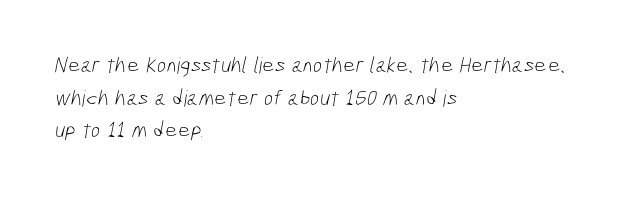
You could call the tracking neutral — neither tight nor loose. Counters stay open thanks to moderate or lighter strokes. Compared with typical paragraphs, the rows here are spaced about the same. Plain, unruled lines of type.
